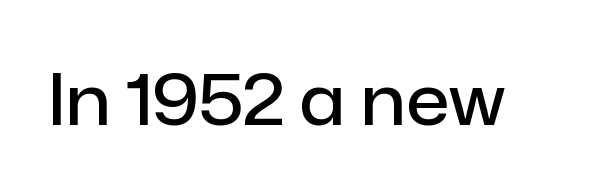
The image shows 70 px semibold sans-serif type, upright; set normal letter spacing, not underlined; low stroke contrast and a medium x-height.
